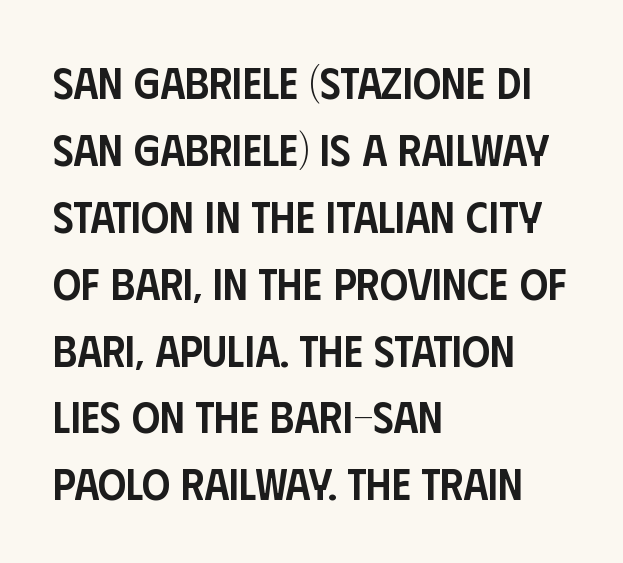
{"serif": "no", "italic": "no", "bold": "semi", "weight": "semibold", "width": "condensed", "stroke_contrast": "low", "x_height": "large", "monospaced": "no", "underline": "no", "align": "left", "line_spacing": "normal", "line_spacing_ratio": 1.52, "letter_spacing": "normal", "letter_spacing_em": 0.0, "glyph_px": 44}
